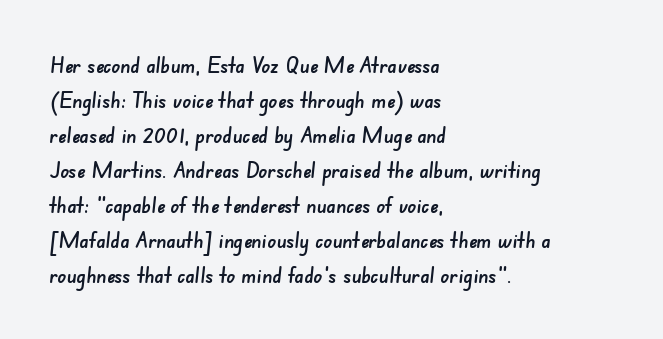
Layout note: lines flush left. Descenders are the only things crossing below the line. The vertical gap from one line to the next is medium. Caption: standard tracking, unaltered.
